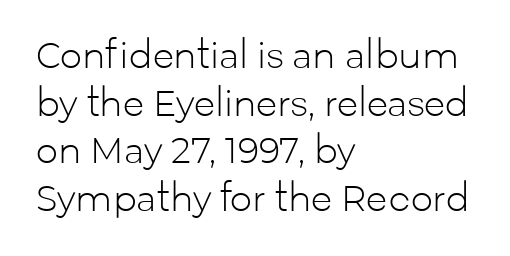
Q: Is the text bold? A: No.
Q: Is the text italic (slanted)? A: No, it is upright.
Q: Is the typeface a serif or a sans-serif typeface? A: Sans-serif.
Q: Is the text underlined? A: No.
Q: How is the paragraph aligned? A: Left-aligned.
Q: Is the spacing between letters normal or unusually wide? A: Normal.
Q: Is the spacing between lines tight, normal or loose? A: Normal.
Q: Width (condensed, normal, or wide)? A: Normal.
Q: Stroke contrast? A: Low.
Q: x-height? A: Medium.
Q: Monospaced? A: No.
